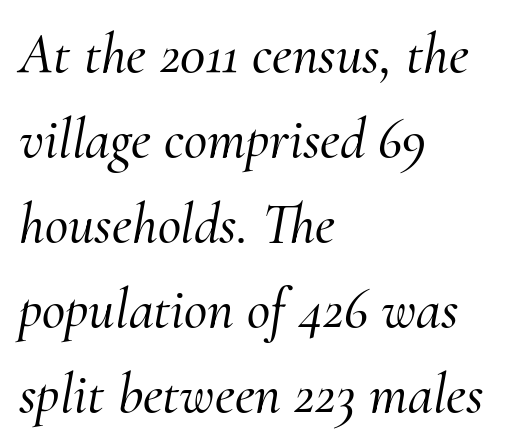
A typesetter would call this leading conventional body-copy spacing. These lines are rendered in a variable-pitch font. Font category for this specimen: serif. Rendered with sloped, italic letterforms.
